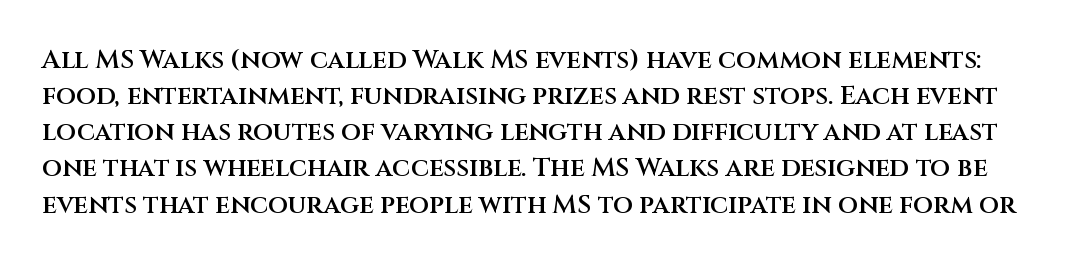
The image shows 26 px text type, upright; set normal line spacing (1.39x), normal letter spacing, not underlined.
